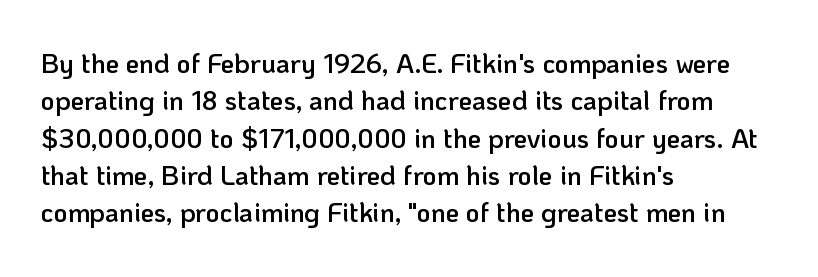
Q: Is the text bold? A: Semi-bold.
Q: Is the text italic (slanted)? A: No, it is upright.
Q: Is the text underlined? A: No.
Q: How is the paragraph aligned? A: Left-aligned.
Q: Is the spacing between letters normal or unusually wide? A: Normal.
Q: Is the spacing between lines tight, normal or loose? A: Normal.
